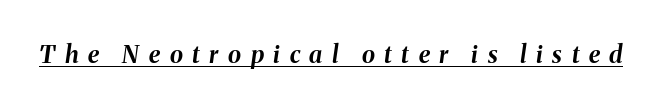
A continuous stroke trails under the words, as in a hyperlink. Heft: maximum for text — a bold. The passage shown leans; its letterforms are oblique. A typesetter would call this heavily tracked-out type.
